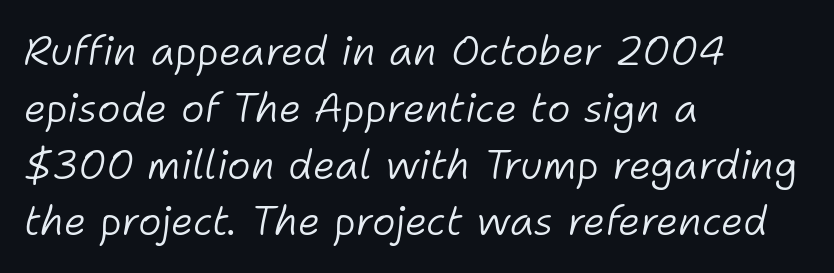
The image shows 40 px light type, italic (leaning right); set left-aligned, normal line spacing (1.42x), normal letter spacing, not underlined; low stroke contrast and a medium x-height.
